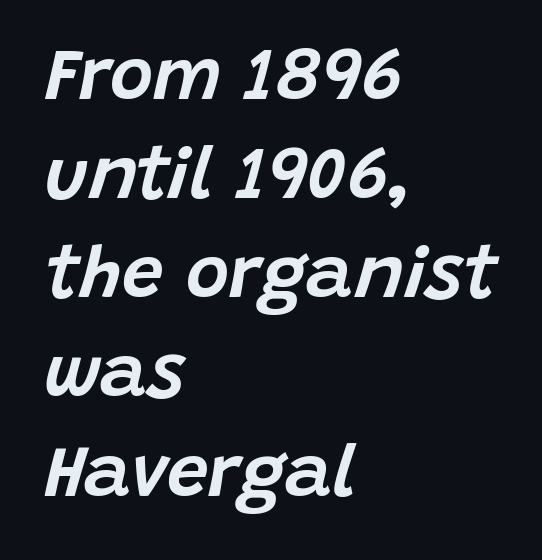
{"italic": "yes", "lean": "right", "slant_degrees": 15, "width": "normal", "stroke_contrast": "low", "x_height": "large", "monospaced": "no", "underline": "no", "align": "left", "line_spacing": "normal", "line_spacing_ratio": 1.34, "letter_spacing": "normal", "letter_spacing_em": 0.0, "glyph_px": 74}
